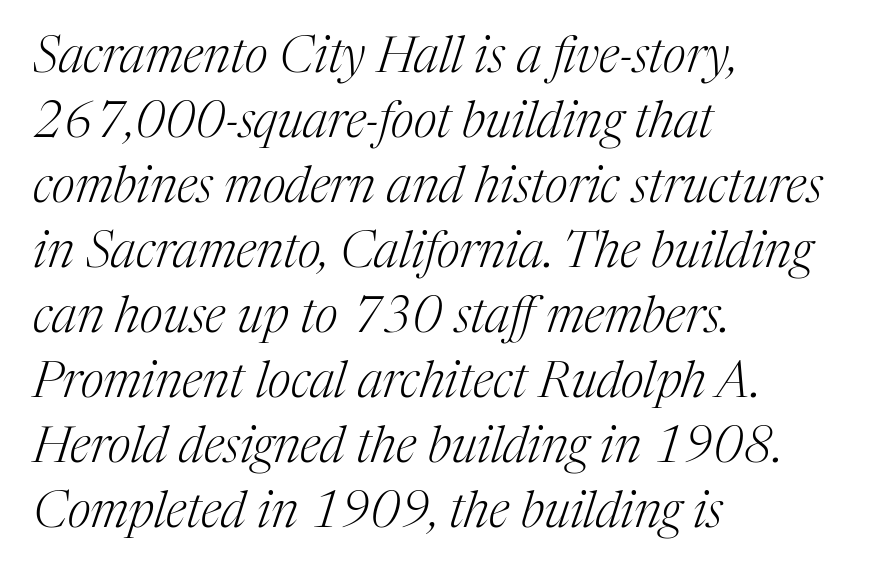
{"serif": "yes", "italic": "yes", "lean": "right", "slant_degrees": 17, "bold": "no", "weight": "light", "width": "normal", "stroke_contrast": "medium", "x_height": "medium", "monospaced": "no", "underline": "no", "align": "left", "line_spacing": "normal", "line_spacing_ratio": 1.3, "letter_spacing": "normal", "letter_spacing_em": 0.0, "glyph_px": 50}
